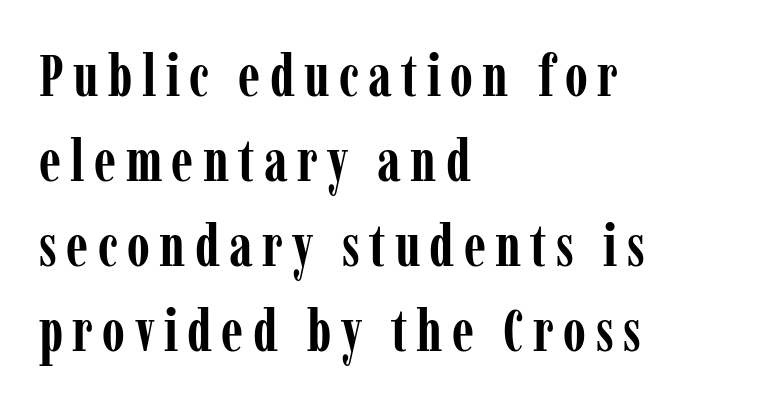
The image shows 59 px semibold, condensed serif type, upright; set left-aligned, normal line spacing (1.44x), not underlined; low stroke contrast and a medium x-height.
